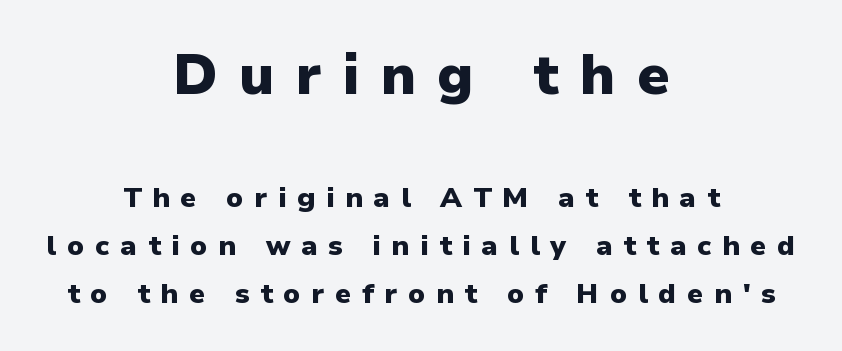
The image shows 56 px heavy sans-serif type, upright; set centered, line spacing 1.72x, unusually wide letter spacing (+0.38 em), not underlined; the first (top) block is 2.0x larger; low stroke contrast and a medium x-height.
